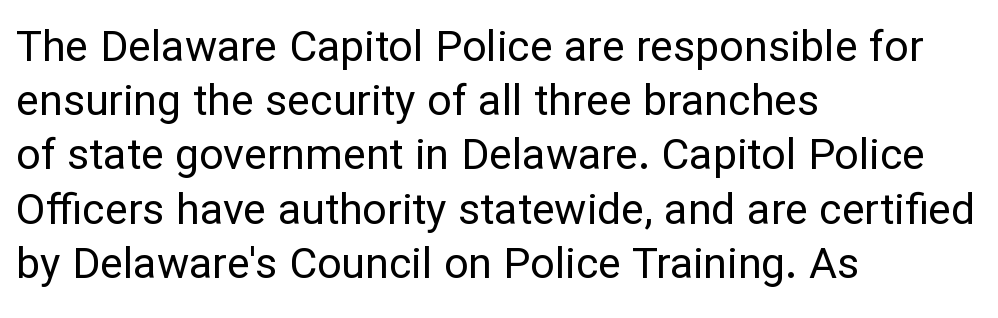
Q: Is the text bold? A: No.
Q: Is the text italic (slanted)? A: No, it is upright.
Q: Is the typeface a serif or a sans-serif typeface? A: Sans-serif.
Q: Is the text underlined? A: No.
Q: How is the paragraph aligned? A: Left-aligned.
Q: Is the spacing between letters normal or unusually wide? A: Normal.
Q: Is the spacing between lines tight, normal or loose? A: Normal.
Q: Width (condensed, normal, or wide)? A: Normal.
Q: Stroke contrast? A: Low.
Q: x-height? A: Medium.
Q: Monospaced? A: No.
